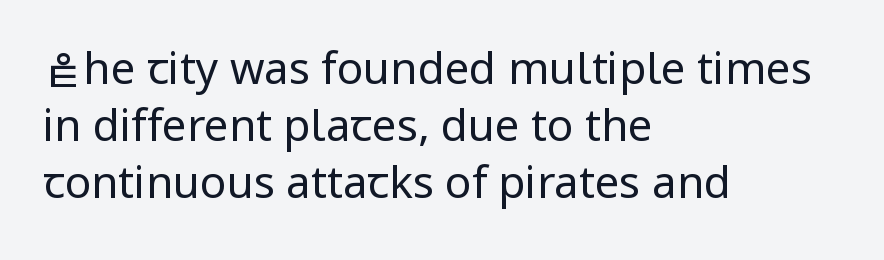
The characters are drawn with everyday or finer stroke widths. Check the space under the baseline: it is left empty. This is the regular roman posture of the typeface. Unlike a traditional serif, this face leaves its strokes unadorned. The horizontal fit of the characters is conventional and even.
